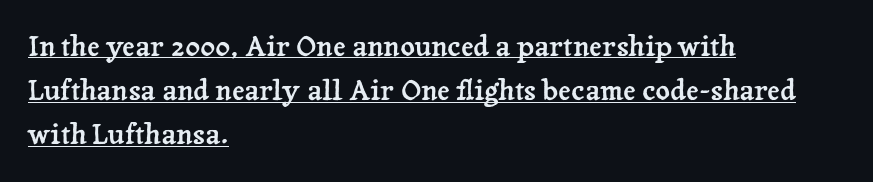
The image shows 28 px serif type, upright; set left-aligned, normal line spacing (1.58x), normal letter spacing, underlined; low stroke contrast and a medium x-height.
